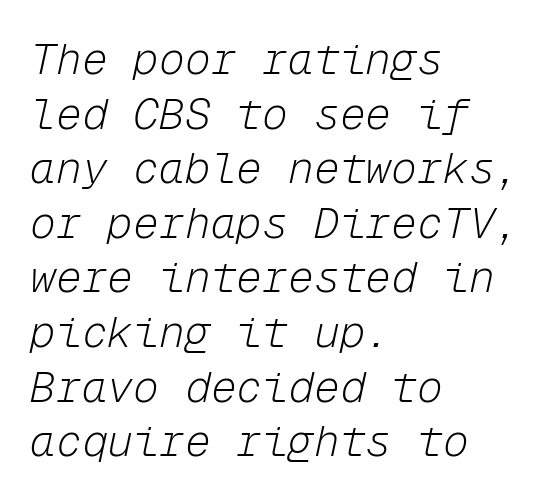
The image shows 43 px light type, italic (leaning right), monospaced; set left-aligned, normal line spacing (1.27x), normal letter spacing, not underlined; low stroke contrast and a medium x-height.
